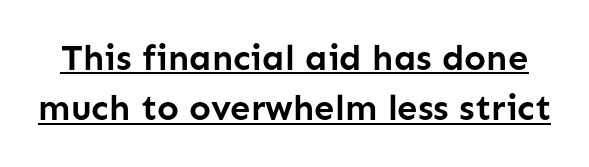
{"serif": "no", "italic": "no", "bold": "yes", "weight": "semibold", "width": "normal", "stroke_contrast": "low", "x_height": "medium", "monospaced": "no", "underline": "yes", "line_spacing": "normal", "line_spacing_ratio": 1.4, "letter_spacing": "normal", "letter_spacing_em": 0.0, "glyph_px": 36}
